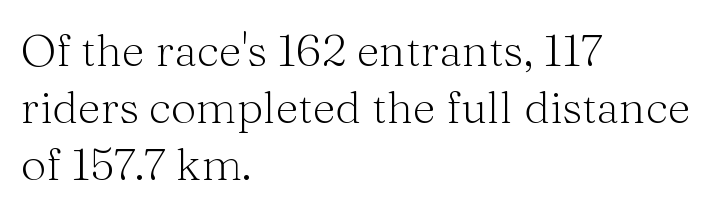
The image shows 45 px light serif type, upright; set left-aligned, normal line spacing (1.27x), normal letter spacing, not underlined; medium stroke contrast and a medium x-height.
